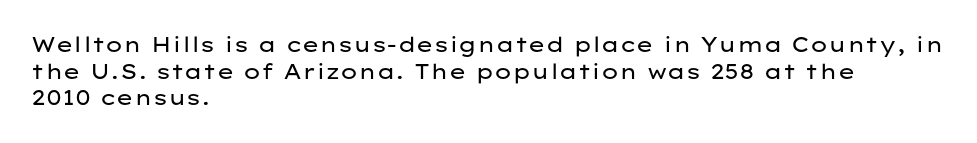
Summary of weight: not heavy and not bold. The vertical gap from one line to the next is medium. The type is set solid horizontally, with unmodified tracking. No italicization has been applied; the sample stays upright. The paragraph shown leans on its left margin. The gap between lines stays unmarked.
